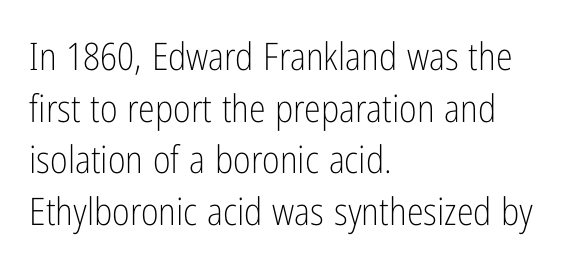
Underline: absent. Is this a sans? Yes — the strokes have no serifs. Casual observation: everything's shoved over to the left. The letters stand upright; this is a roman face.
